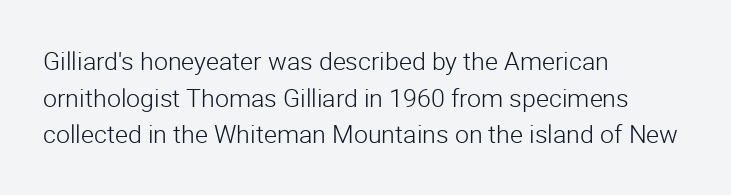
Weight: in the light-to-regular range. In CSS terms this would be text-align: left. The letters stand straight up with perfectly vertical stems. Each new line begins a customary step beneath the previous one. Characters follow at the spacing the type designer built in.
